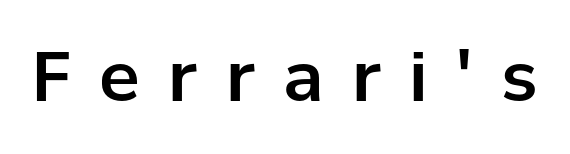
Q: Is the text italic (slanted)? A: No, it is upright.
Q: Is the typeface a serif or a sans-serif typeface? A: Sans-serif.
Q: Is the text underlined? A: No.
Q: Is the spacing between letters normal or unusually wide? A: Unusually wide.
Q: Width (condensed, normal, or wide)? A: Normal.
Q: Stroke contrast? A: Low.
Q: x-height? A: Medium.
Q: Monospaced? A: No.
